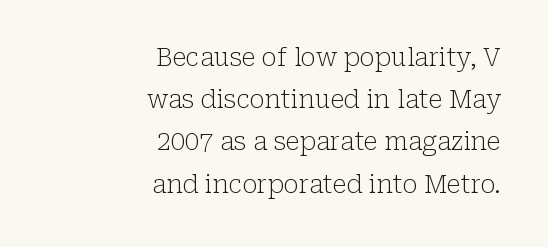
The image shows 25 px text type, upright; set right-aligned, normal line spacing (1.69x), normal letter spacing, not underlined.
